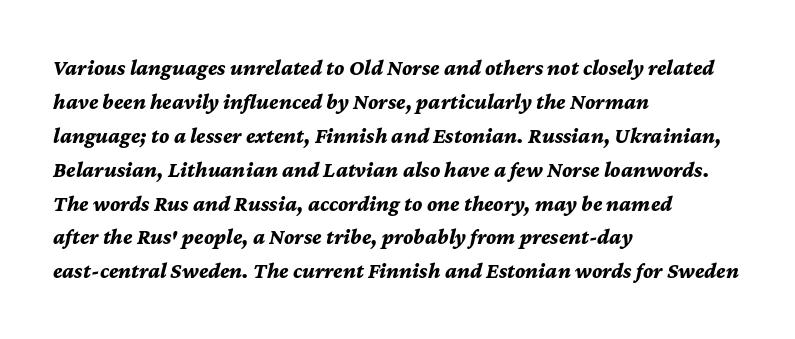
The image shows 22 px bold type, italic (leaning right); set left-aligned, normal line spacing (1.54x), normal letter spacing, not underlined.
